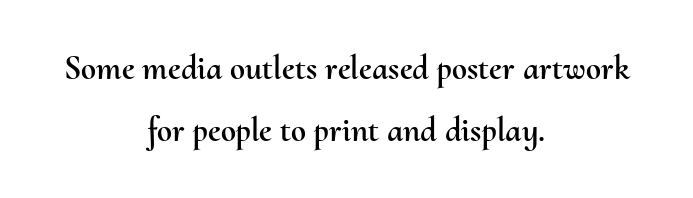
{"italic": "no", "width": "normal", "stroke_contrast": "medium", "x_height": "small", "monospaced": "no", "underline": "no", "align": "center", "line_spacing_ratio": 1.82, "letter_spacing": "normal", "letter_spacing_em": 0.0, "glyph_px": 34}
